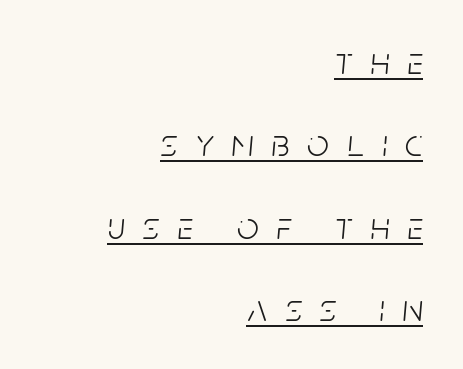
Leading is clearly above the norm, producing a sparse column. The words here are underlined. Varying glyph widths throughout — classic text-font behaviour. The lines in this sample share a right terminus and differ only in where they begin. There is plenty of visible air inserted between adjacent glyphs. The typography opts for an oblique posture over an upright one.
